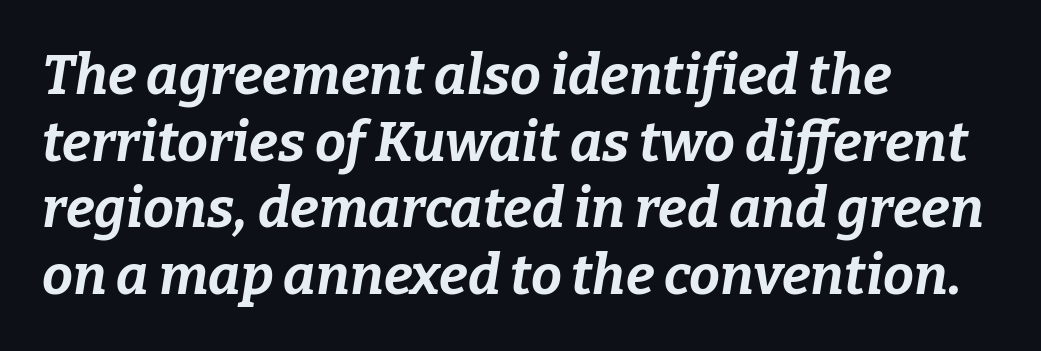
Plain, unruled lines of type. Spacing verdict: proportional, widths tailored to each character. Typeset ragged right — the left edge is the straight one. Weight check: bold — yes, fully. Short note: letters normally spaced. Quick note: italic.
